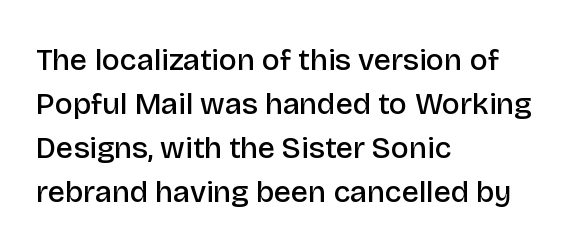
The image shows 30 px semibold sans-serif type, upright; set left-aligned, normal line spacing (1.47x), normal letter spacing, not underlined; low stroke contrast and a large x-height.
